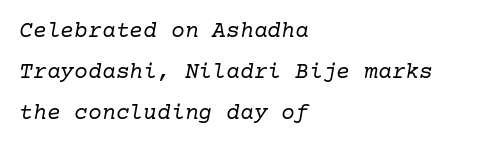
{"italic": "yes", "lean": "right", "slant_degrees": 10, "bold": "no", "underline": "no", "align": "left", "line_spacing_ratio": 1.79, "letter_spacing": "normal", "letter_spacing_em": 0.0, "glyph_px": 23}
